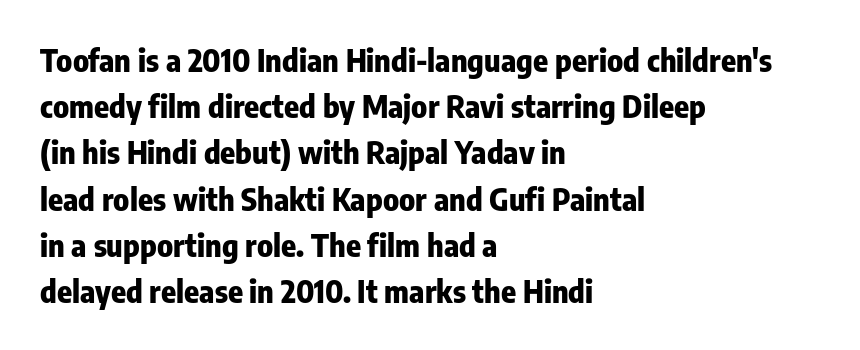
Q: Is the text bold? A: Yes.
Q: Is the text italic (slanted)? A: No, it is upright.
Q: Is the typeface a serif or a sans-serif typeface? A: Sans-serif.
Q: Is the text underlined? A: No.
Q: How is the paragraph aligned? A: Left-aligned.
Q: Is the spacing between letters normal or unusually wide? A: Normal.
Q: Is the spacing between lines tight, normal or loose? A: Normal.
Q: Width (condensed, normal, or wide)? A: Condensed.
Q: Stroke contrast? A: Low.
Q: x-height? A: Medium.
Q: Monospaced? A: No.
